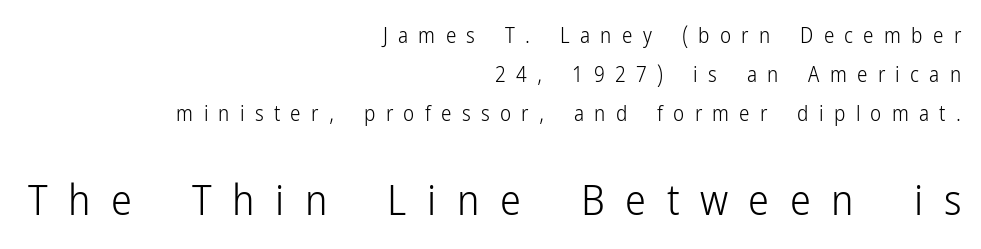
{"serif": "no", "italic": "no", "bold": "no", "weight": "light", "width": "condensed", "stroke_contrast": "low", "x_height": "medium", "monospaced": "no", "underline": "no", "align": "right", "line_spacing_ratio": 1.85, "letter_spacing": "wide", "letter_spacing_em": 0.49, "larger_block": "second", "size_ratio": 2.0, "glyph_px": 42}
